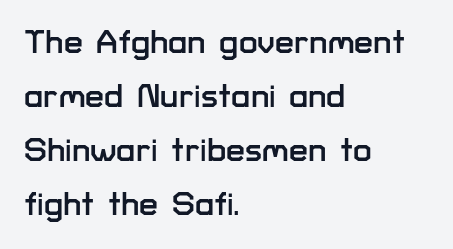
Q: Is the text italic (slanted)? A: No, it is upright.
Q: Is the typeface a serif or a sans-serif typeface? A: Sans-serif.
Q: Is the text underlined? A: No.
Q: How is the paragraph aligned? A: Left-aligned.
Q: Is the spacing between letters normal or unusually wide? A: Normal.
Q: Is the spacing between lines tight, normal or loose? A: Normal.
Q: Width (condensed, normal, or wide)? A: Normal.
Q: Stroke contrast? A: Low.
Q: x-height? A: Medium.
Q: Monospaced? A: No.
